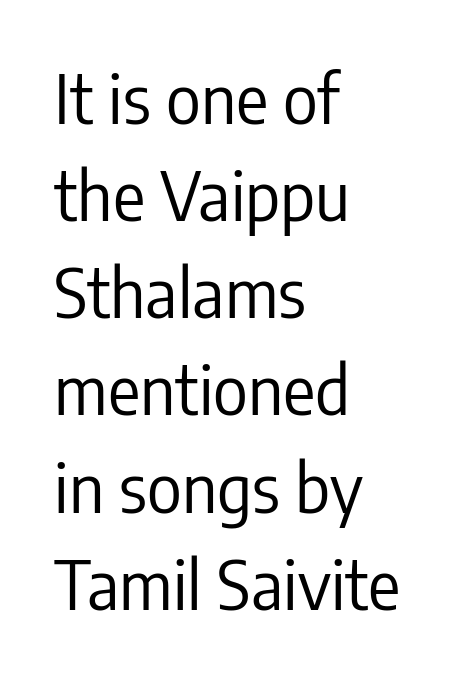
{"serif": "no", "italic": "no", "bold": "no", "weight": "regular", "width": "condensed", "stroke_contrast": "low", "x_height": "medium", "monospaced": "no", "underline": "no", "align": "left", "line_spacing": "normal", "line_spacing_ratio": 1.45, "letter_spacing": "normal", "letter_spacing_em": 0.0, "glyph_px": 67}
